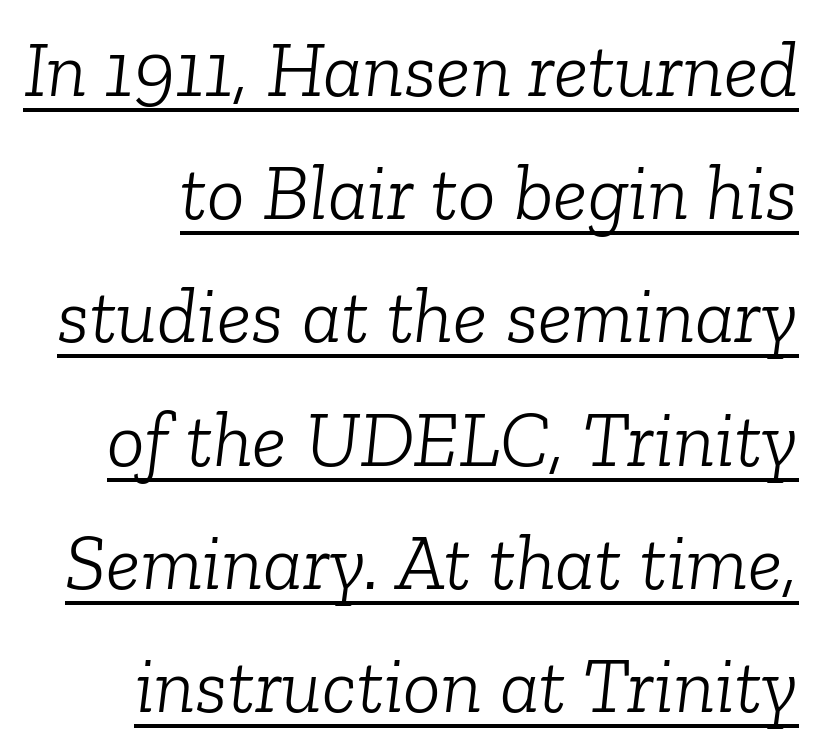
Stems and bowls with no extra thickness — not bold. Compared with ordinary roman type, these characters are visibly tilted. This sample uses plain, unmodified letter spacing. Varying glyph widths throughout — classic text-font behaviour. Unlike a clean sans, this face finishes its strokes with serifs.
